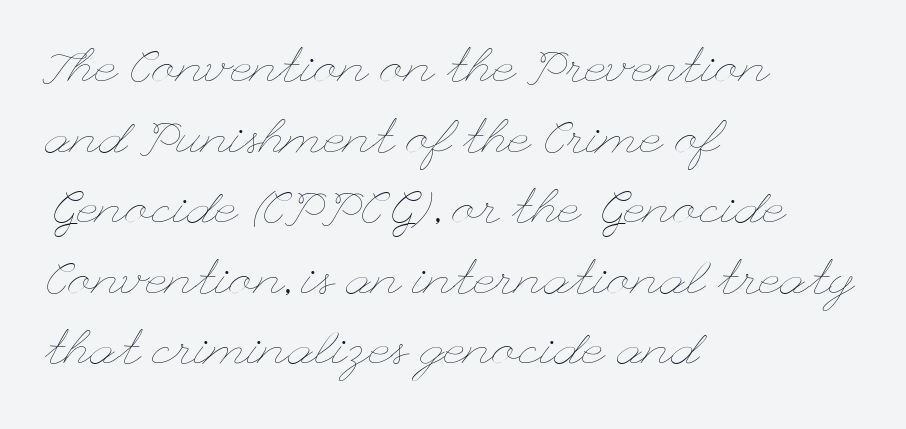
Just letters on the line, the space beneath them empty. The rendering keeps characters at their native spacing. Evenly set lines give the paragraph a standard silhouette. Every row of glyphs begins at an identical x-position on the left.
